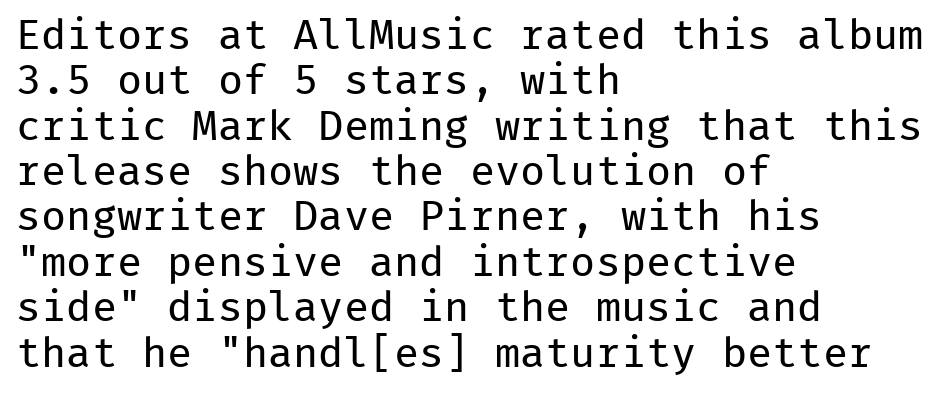
Q: Is the text bold? A: No.
Q: Is the text italic (slanted)? A: No, it is upright.
Q: Is the typeface a serif or a sans-serif typeface? A: Sans-serif.
Q: Is the text underlined? A: No.
Q: How is the paragraph aligned? A: Left-aligned.
Q: Is the spacing between letters normal or unusually wide? A: Normal.
Q: Is the spacing between lines tight, normal or loose? A: Tight.
Q: Width (condensed, normal, or wide)? A: Normal.
Q: Stroke contrast? A: Low.
Q: x-height? A: Medium.
Q: Monospaced? A: Yes.
